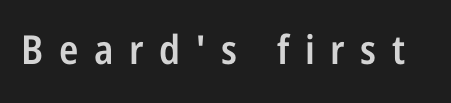
The image shows 40 px semibold, condensed sans-serif type, upright; set unusually wide letter spacing (+0.39 em), not underlined; low stroke contrast and a medium x-height.
